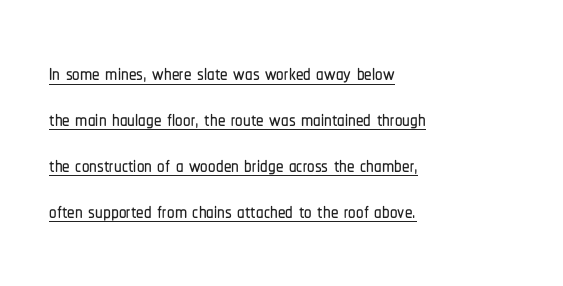
Ascenders rise straight up at ninety degrees. Observe the ordinary spacing: letters are neighbours, not strangers. Line starts are locked; line ends wander. Each letter keeps its own natural width here, so spacing adapts to shape. Look at the bottom of the vertical strokes: they stop flat, with no serifs. This sample carries an underscore along the baseline area.
